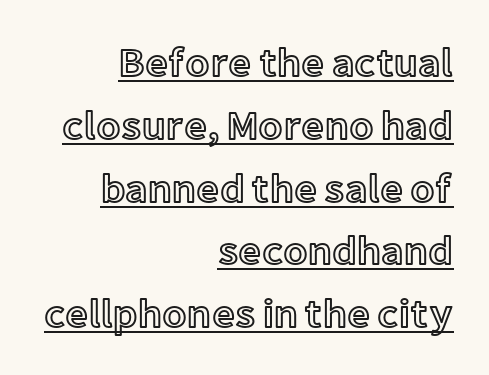
{"italic": "no", "width": "normal", "x_height": "medium", "monospaced": "no", "underline": "yes", "align": "right", "line_spacing": "normal", "line_spacing_ratio": 1.57, "letter_spacing": "normal", "letter_spacing_em": 0.0, "glyph_px": 40}
